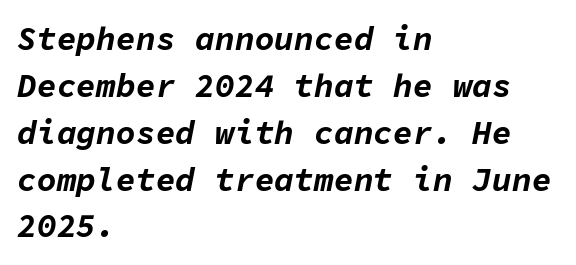
Spacing between characters is what you'd get straight out of the box. The axis of the letterforms is tilted away from vertical. Every character here occupies the same horizontal width, giving the sample a typewriter-like rhythm. All the whitespace from short lines collects on the right. The passage shown is emphatically bold. Glance below the letters and you will spot only blank space.
